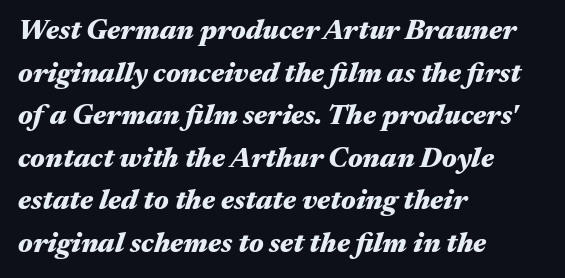
The image shows 28 px heavy, wide type, italic (leaning right); set left-aligned, normal line spacing (1.52x), normal letter spacing, not underlined; medium stroke contrast and a medium x-height.
